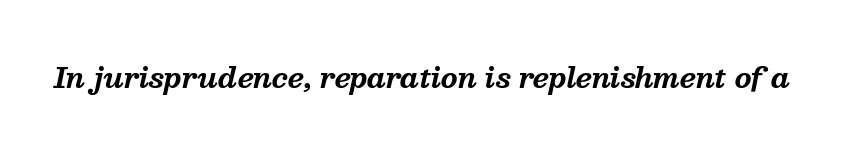
Q: Is the text bold? A: Yes.
Q: Is the text italic (slanted)? A: Yes, it leans right by about 13 degrees.
Q: Is the text underlined? A: No.
Q: Is the spacing between letters normal or unusually wide? A: Normal.
